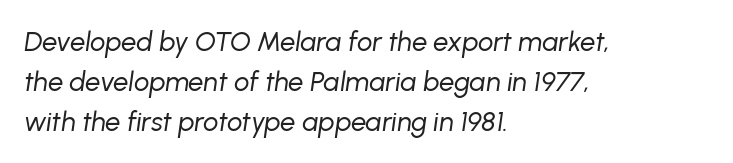
Q: Is the text bold? A: No.
Q: Is the text italic (slanted)? A: Yes, it leans right by about 8 degrees.
Q: Is the text underlined? A: No.
Q: How is the paragraph aligned? A: Left-aligned.
Q: Is the spacing between letters normal or unusually wide? A: Normal.
Q: Is the spacing between lines tight, normal or loose? A: Normal.
